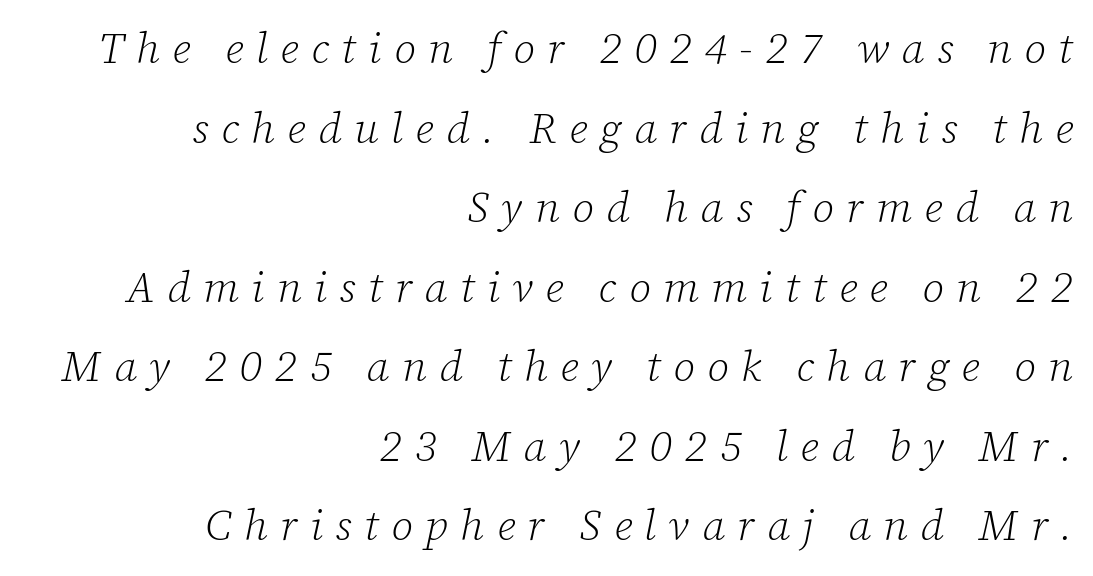
{"serif": "yes", "italic": "yes", "lean": "right", "slant_degrees": 12, "bold": "no", "weight": "light", "width": "normal", "stroke_contrast": "low", "x_height": "medium", "monospaced": "no", "underline": "no", "align": "right", "line_spacing_ratio": 1.85, "letter_spacing": "wide", "letter_spacing_em": 0.29, "glyph_px": 43}
